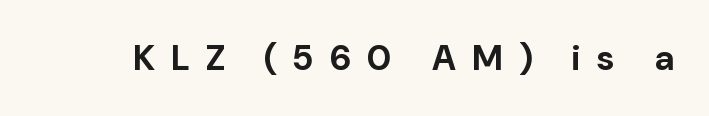
These lines are rendered in a variable-pitch font. The type sits square on the baseline with zero lean. Just letters on the line, the space beneath them empty. Serifs: no, the terminals of the letterforms are clean. Its strokes are broad and dark, the hallmark of bold type.
